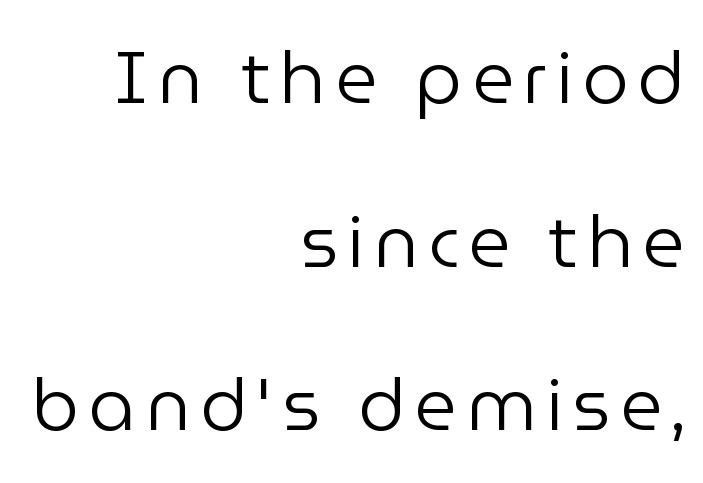
Q: Is the text bold? A: No.
Q: Is the text italic (slanted)? A: No, it is upright.
Q: Is the typeface a serif or a sans-serif typeface? A: Sans-serif.
Q: Is the text underlined? A: No.
Q: How is the paragraph aligned? A: Right-aligned.
Q: Is the spacing between lines tight, normal or loose? A: Loose.
Q: Width (condensed, normal, or wide)? A: Normal.
Q: Stroke contrast? A: Low.
Q: x-height? A: Medium.
Q: Monospaced? A: No.
